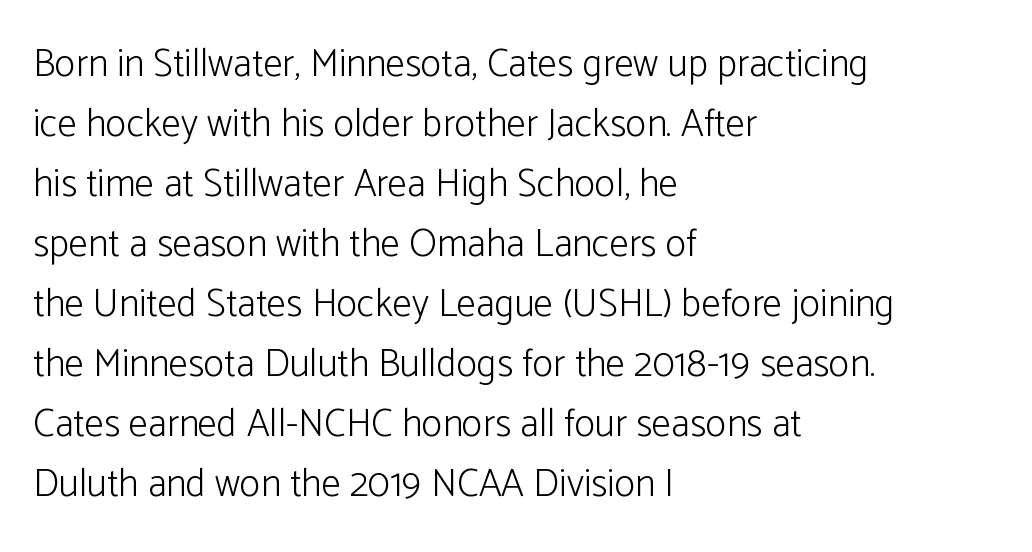
Descender tails drop into unmarked territory. Caption: multi-line text, flush left, ragged right. Quick note: not italic, upright. This sample has the flowing, uneven cadence of proportional lettering. Regular leading.
